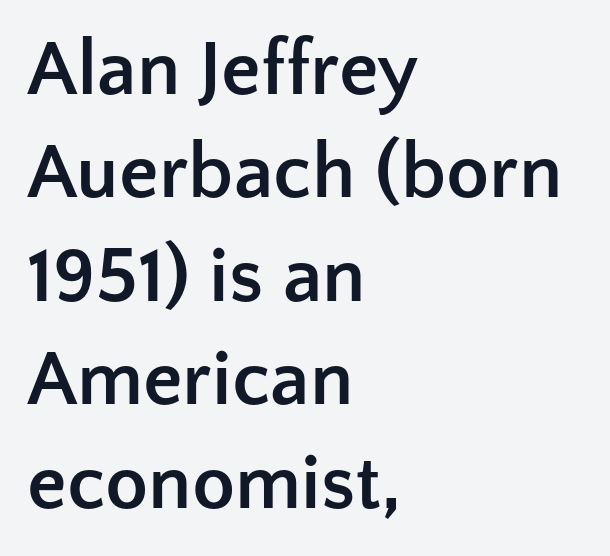
The image shows 79 px semibold sans-serif type, upright; set left-aligned, normal line spacing (1.31x), normal letter spacing, not underlined; low stroke contrast and a medium x-height.
